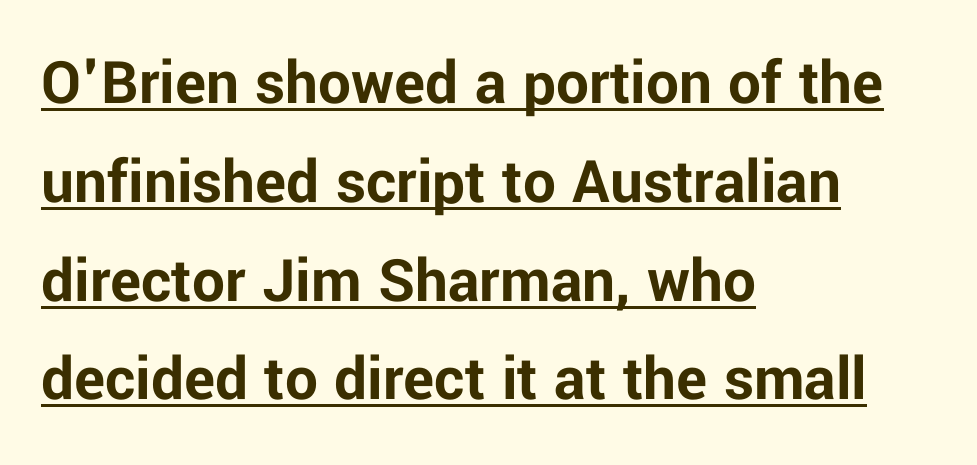
{"serif": "no", "italic": "no", "bold": "yes", "weight": "bold", "width": "normal", "stroke_contrast": "low", "x_height": "medium", "monospaced": "no", "underline": "yes", "align": "left", "line_spacing": "normal", "line_spacing_ratio": 1.52, "letter_spacing": "normal", "letter_spacing_em": 0.0, "glyph_px": 65}
